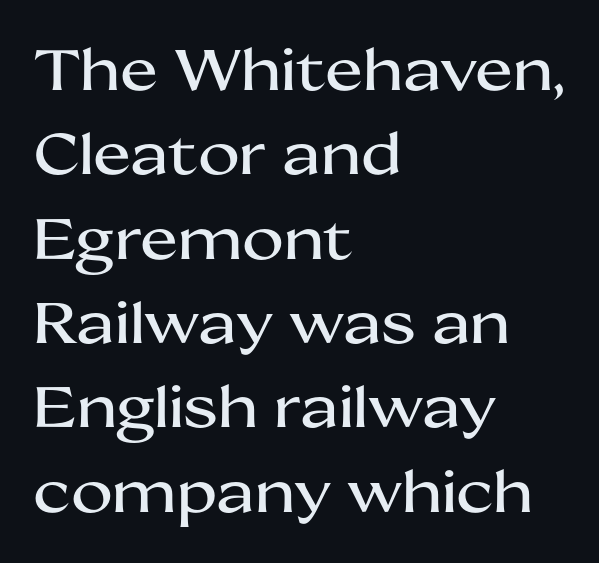
{"italic": "no", "width": "wide", "stroke_contrast": "medium", "x_height": "medium", "monospaced": "no", "underline": "no", "align": "left", "line_spacing": "normal", "line_spacing_ratio": 1.48, "letter_spacing": "normal", "letter_spacing_em": 0.0, "glyph_px": 57}
